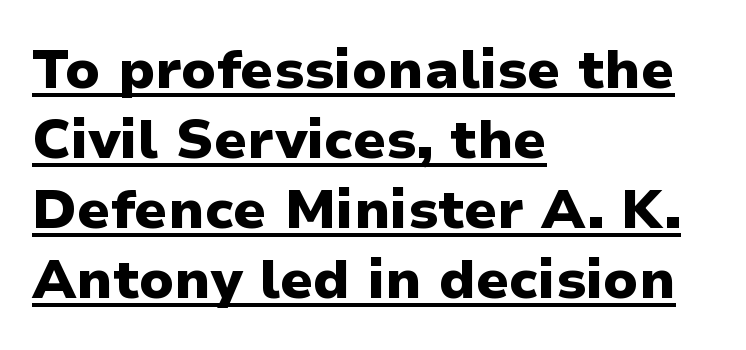
The image shows 55 px heavy sans-serif type, upright; set left-aligned, normal line spacing (1.27x), normal letter spacing, underlined; low stroke contrast and a medium x-height.
